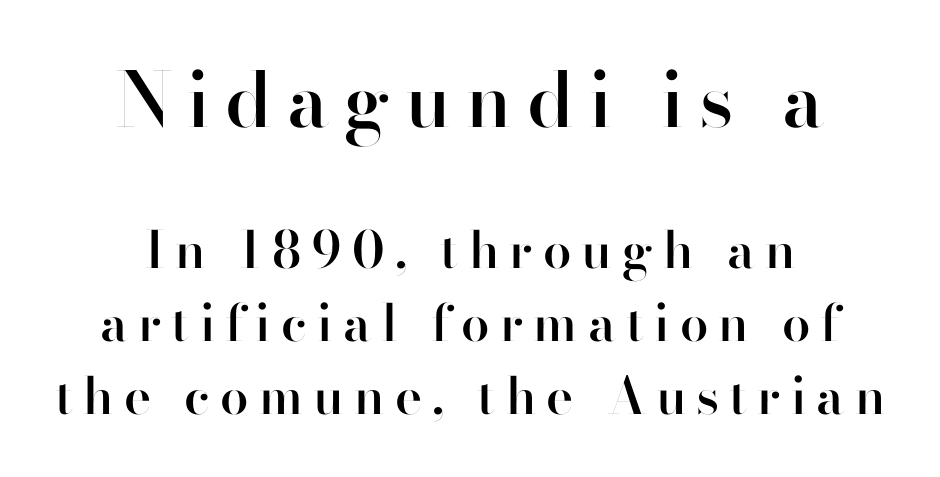
Q: Is the text bold? A: Semi-bold.
Q: Is the text italic (slanted)? A: No, it is upright.
Q: Is the typeface a serif or a sans-serif typeface? A: Sans-serif.
Q: Is the text underlined? A: No.
Q: How is the paragraph aligned? A: Centered.
Q: Is the spacing between letters normal or unusually wide? A: Unusually wide.
Q: Is the spacing between lines tight, normal or loose? A: Normal.
Q: Which block of text is set in a larger size, the first (top) or the second (bottom)? A: The first (top) one.
Q: Width (condensed, normal, or wide)? A: Normal.
Q: Stroke contrast? A: High.
Q: x-height? A: Small.
Q: Monospaced? A: No.
